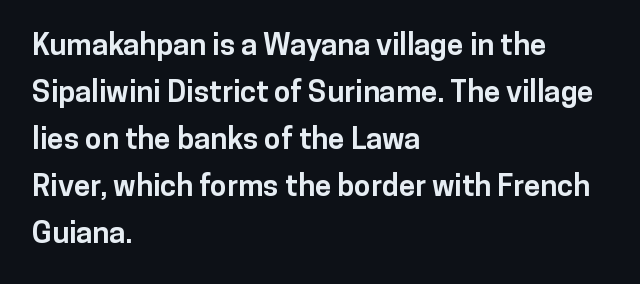
The image shows 30 px bold sans-serif type, upright; set left-aligned, normal line spacing (1.57x), normal letter spacing, not underlined; low stroke contrast and a medium x-height.
